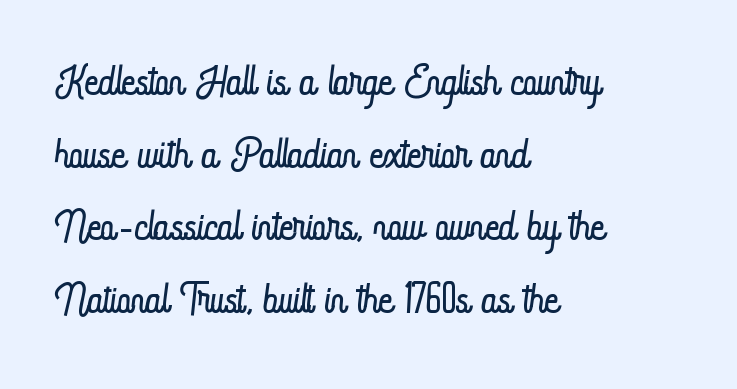
Q: Is the text bold? A: No.
Q: Is the text underlined? A: No.
Q: How is the paragraph aligned? A: Left-aligned.
Q: Is the spacing between letters normal or unusually wide? A: Normal.
Q: Width (condensed, normal, or wide)? A: Condensed.
Q: Stroke contrast? A: Low.
Q: x-height? A: Small.
Q: Monospaced? A: No.
